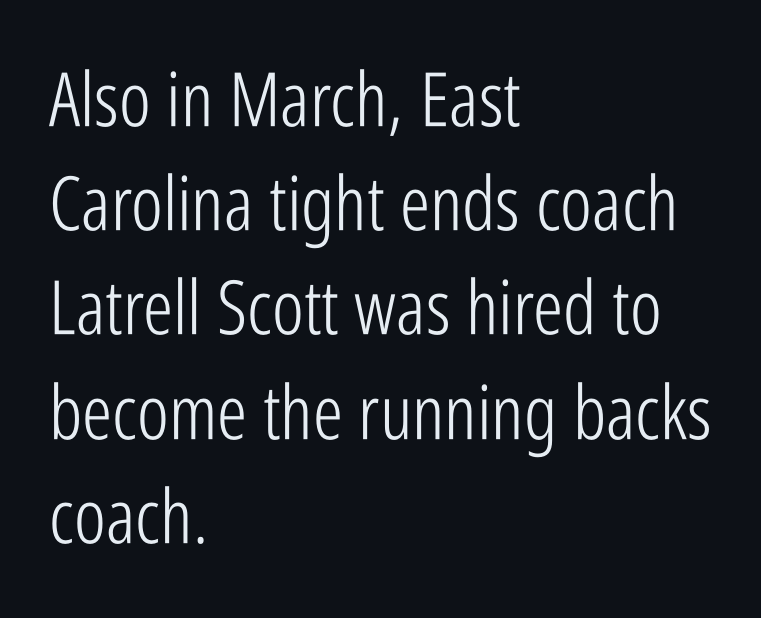
{"serif": "no", "italic": "no", "bold": "no", "weight": "light", "width": "condensed", "stroke_contrast": "low", "x_height": "medium", "monospaced": "no", "underline": "no", "align": "left", "line_spacing": "normal", "line_spacing_ratio": 1.39, "letter_spacing": "normal", "letter_spacing_em": 0.0, "glyph_px": 75}
